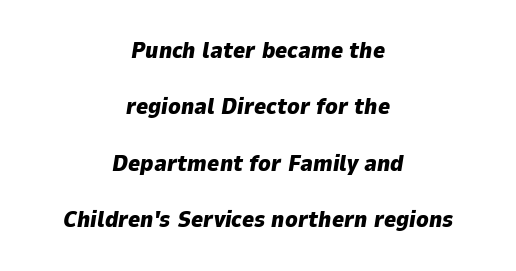
Caption: standard tracking, unaltered. Descenders hang freely into open space. Italic? Definitely — the glyphs are oblique. The paragraph shown floats in the horizontal middle.
